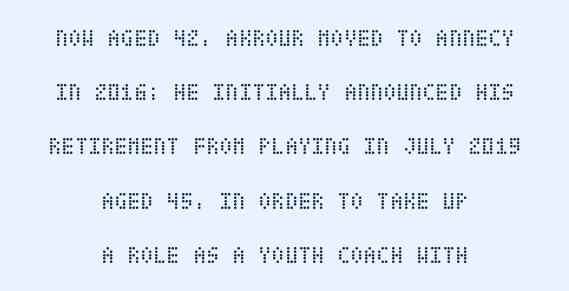
Honestly, the letter spacing is just normal — you wouldn't notice it. Nope, not italic — everything's standing straight. The passage shown stacks its lines with a broad gap. A quiet, ordinary-to-light weight characterises the typeface. Notice how the passage keeps no hard edge, just a central spine.
